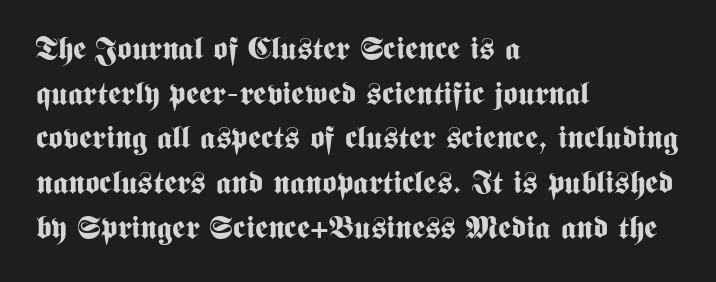
{"serif": "no", "italic": "no", "bold": "yes", "weight": "bold", "width": "condensed", "stroke_contrast": "medium", "x_height": "medium", "monospaced": "no", "underline": "no", "align": "left", "line_spacing": "normal", "line_spacing_ratio": 1.44, "letter_spacing": "normal", "letter_spacing_em": 0.0, "glyph_px": 31}
